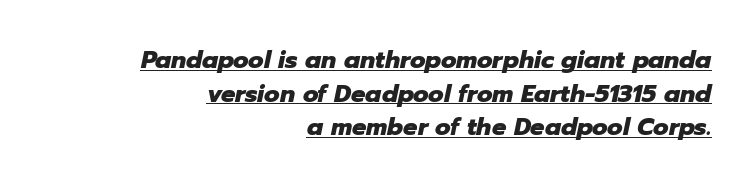
{"italic": "yes", "lean": "right", "slant_degrees": 12, "bold": "yes", "underline": "yes", "align": "right", "line_spacing": "normal", "line_spacing_ratio": 1.4, "letter_spacing": "normal", "letter_spacing_em": 0.0, "glyph_px": 24}
